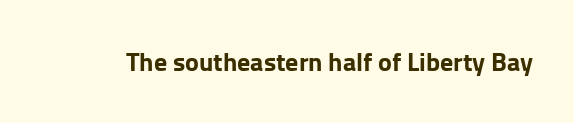
The image shows 26 px bold type, upright; set normal letter spacing, not underlined.
